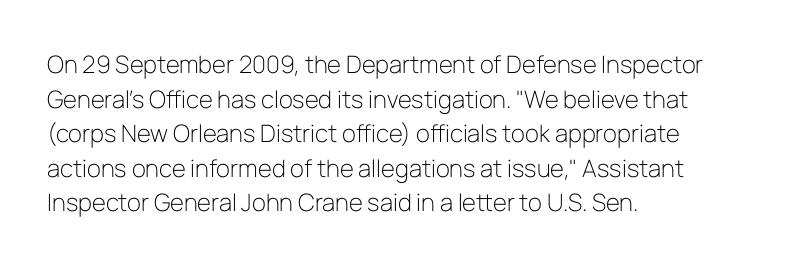
{"italic": "no", "bold": "no", "underline": "no", "align": "left", "line_spacing": "normal", "line_spacing_ratio": 1.44, "letter_spacing": "normal", "letter_spacing_em": 0.0, "glyph_px": 24}
